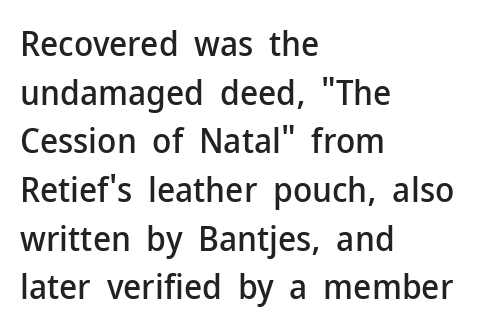
The image shows 35 px sans-serif type, upright; set left-aligned, normal line spacing (1.39x), normal letter spacing, not underlined; low stroke contrast and a medium x-height.
